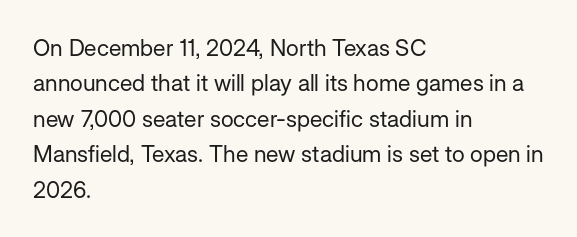
{"italic": "no", "bold": "no", "underline": "no", "align": "left", "line_spacing": "normal", "line_spacing_ratio": 1.54, "letter_spacing": "normal", "letter_spacing_em": 0.0, "glyph_px": 23}
